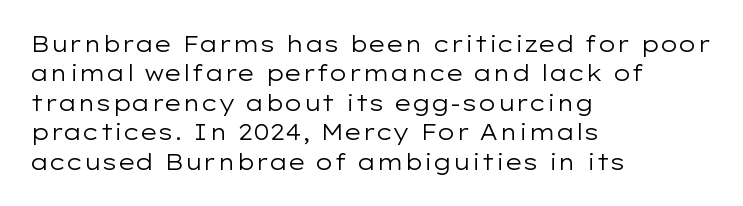
Q: Is the text bold? A: No.
Q: Is the text italic (slanted)? A: No, it is upright.
Q: Is the text underlined? A: No.
Q: How is the paragraph aligned? A: Left-aligned.
Q: Is the spacing between letters normal or unusually wide? A: Normal.
Q: Is the spacing between lines tight, normal or loose? A: Normal.
